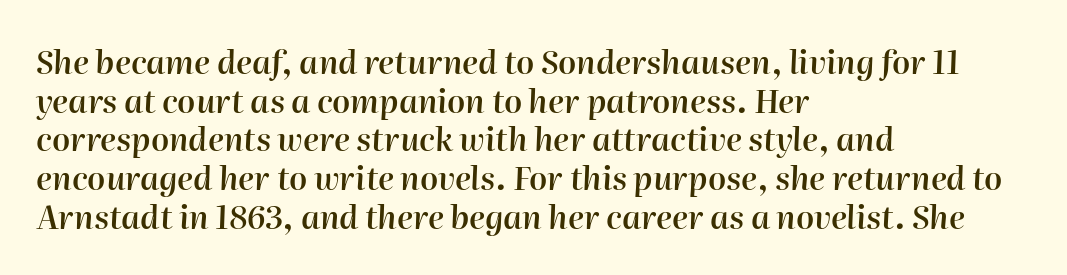
Layout note: lines flush left. The lettering tilts uniformly, giving the passage an italic look. The font is running at a semibold setting, under full bold. The words here are not underlined.
